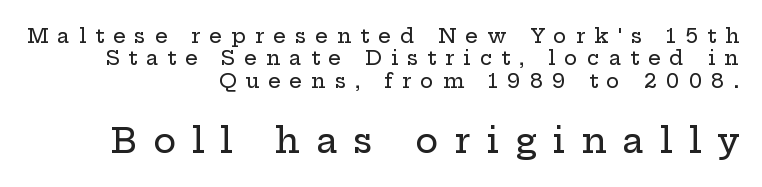
The image shows 35 px wide serif type, upright; set right-aligned, tight line spacing (1.12x), unusually wide letter spacing (+0.45 em), not underlined; the second (bottom) block is 1.75x larger; low stroke contrast and a medium x-height.
